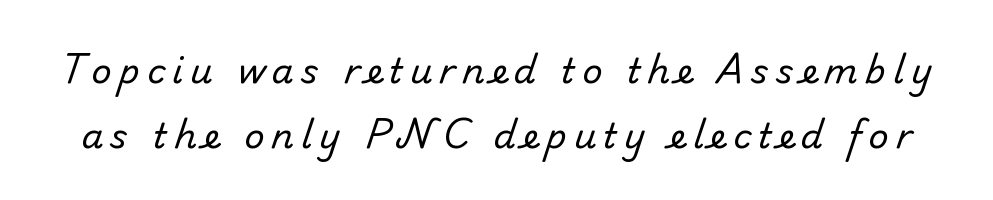
Q: Is the text bold? A: No.
Q: Is the typeface a serif or a sans-serif typeface? A: Sans-serif.
Q: Is the text underlined? A: No.
Q: Is the spacing between letters normal or unusually wide? A: Unusually wide.
Q: Width (condensed, normal, or wide)? A: Normal.
Q: Stroke contrast? A: Low.
Q: x-height? A: Small.
Q: Monospaced? A: No.
